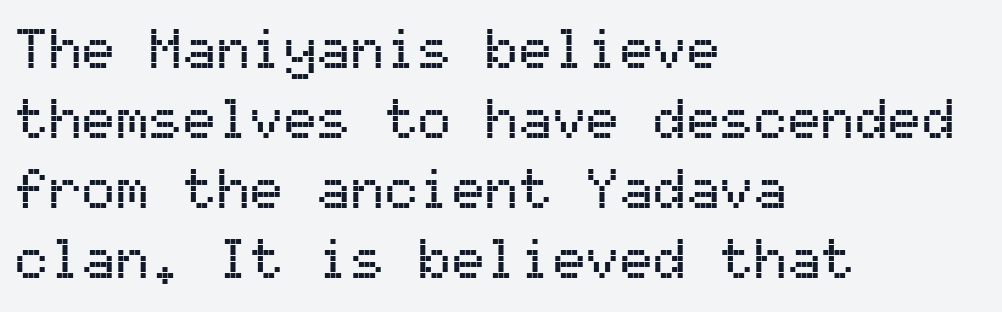
{"serif": "no", "italic": "no", "width": "normal", "stroke_contrast": "medium", "x_height": "medium", "monospaced": "yes", "underline": "no", "align": "left", "line_spacing": "normal", "line_spacing_ratio": 1.25, "letter_spacing": "normal", "letter_spacing_em": 0.0, "glyph_px": 56}
